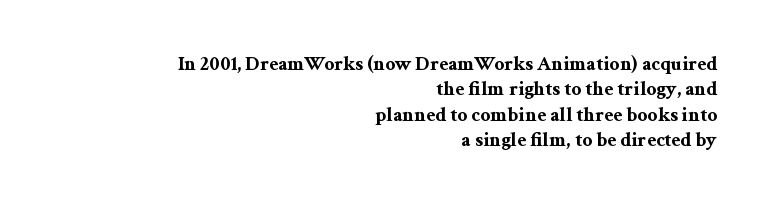
Underline: absent. Rows of type keep a routine distance in the vertical direction. Casual observation: everything's shoved over to the right. Here the glyphs are tracked normally, forming tight word shapes. The glyphs have the mass of a bold cut.
